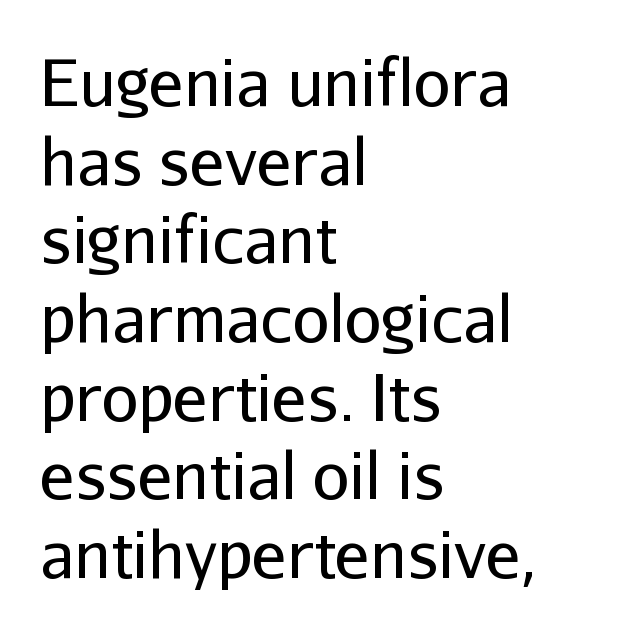
{"serif": "no", "italic": "no", "bold": "no", "weight": "regular", "width": "normal", "stroke_contrast": "low", "x_height": "medium", "monospaced": "no", "underline": "no", "align": "left", "line_spacing_ratio": 1.21, "letter_spacing": "normal", "letter_spacing_em": 0.0, "glyph_px": 65}
